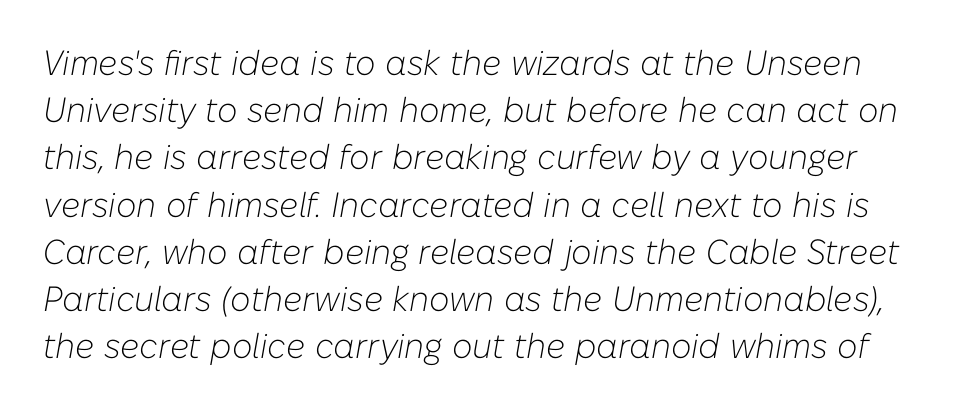
Q: Is the text bold? A: No.
Q: Is the text italic (slanted)? A: Yes, it leans right by about 10 degrees.
Q: Is the text underlined? A: No.
Q: Is the spacing between letters normal or unusually wide? A: Normal.
Q: Is the spacing between lines tight, normal or loose? A: Normal.
Q: Width (condensed, normal, or wide)? A: Normal.
Q: Stroke contrast? A: Low.
Q: x-height? A: Medium.
Q: Monospaced? A: No.
